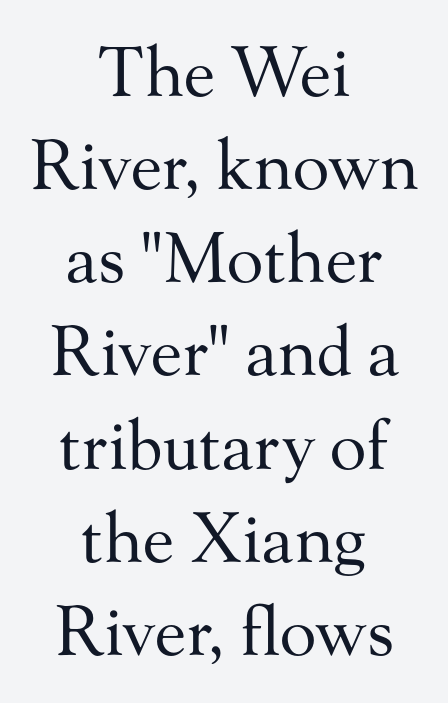
The image shows 68 px regular-weight serif type, upright; set centered, normal line spacing (1.37x), normal letter spacing, not underlined; medium stroke contrast and a small x-height.
